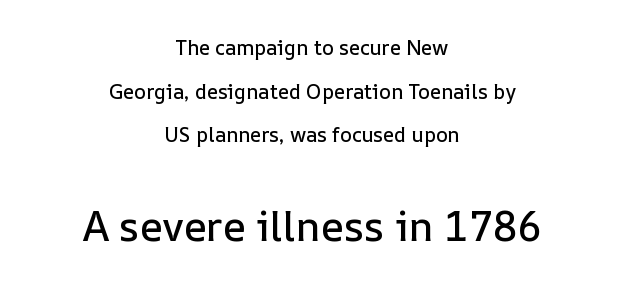
{"italic": "no", "width": "normal", "stroke_contrast": "low", "x_height": "medium", "monospaced": "no", "underline": "no", "align": "center", "line_spacing": "loose", "line_spacing_ratio": 2.18, "letter_spacing": "normal", "letter_spacing_em": 0.0, "larger_block": "second", "size_ratio": 2.05, "glyph_px": 41}
